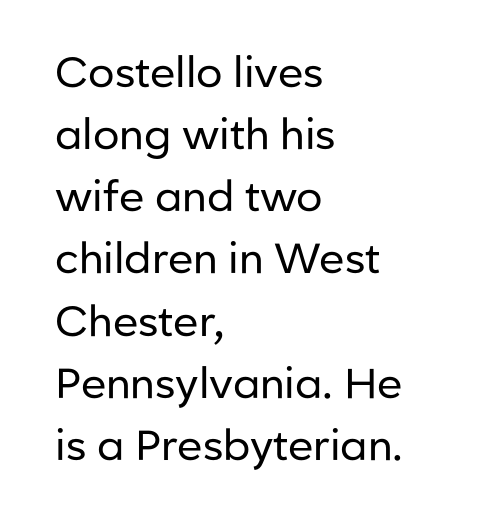
Q: Is the text bold? A: No.
Q: Is the text italic (slanted)? A: No, it is upright.
Q: Is the typeface a serif or a sans-serif typeface? A: Sans-serif.
Q: Is the text underlined? A: No.
Q: How is the paragraph aligned? A: Left-aligned.
Q: Is the spacing between letters normal or unusually wide? A: Normal.
Q: Is the spacing between lines tight, normal or loose? A: Normal.
Q: Width (condensed, normal, or wide)? A: Normal.
Q: Stroke contrast? A: Low.
Q: x-height? A: Medium.
Q: Monospaced? A: No.
